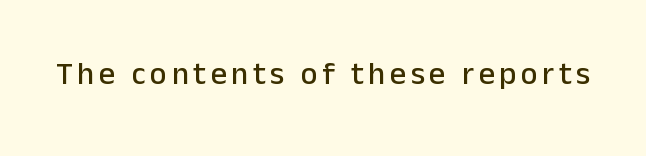
{"serif": "no", "italic": "no", "width": "normal", "stroke_contrast": "low", "x_height": "medium", "monospaced": "no", "underline": "no", "glyph_px": 32}
